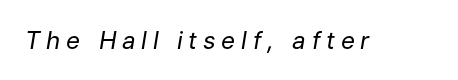
Q: Is the text bold? A: No.
Q: Is the text italic (slanted)? A: Yes, it leans right by about 9 degrees.
Q: Is the text underlined? A: No.
Q: Is the spacing between letters normal or unusually wide? A: Unusually wide.
